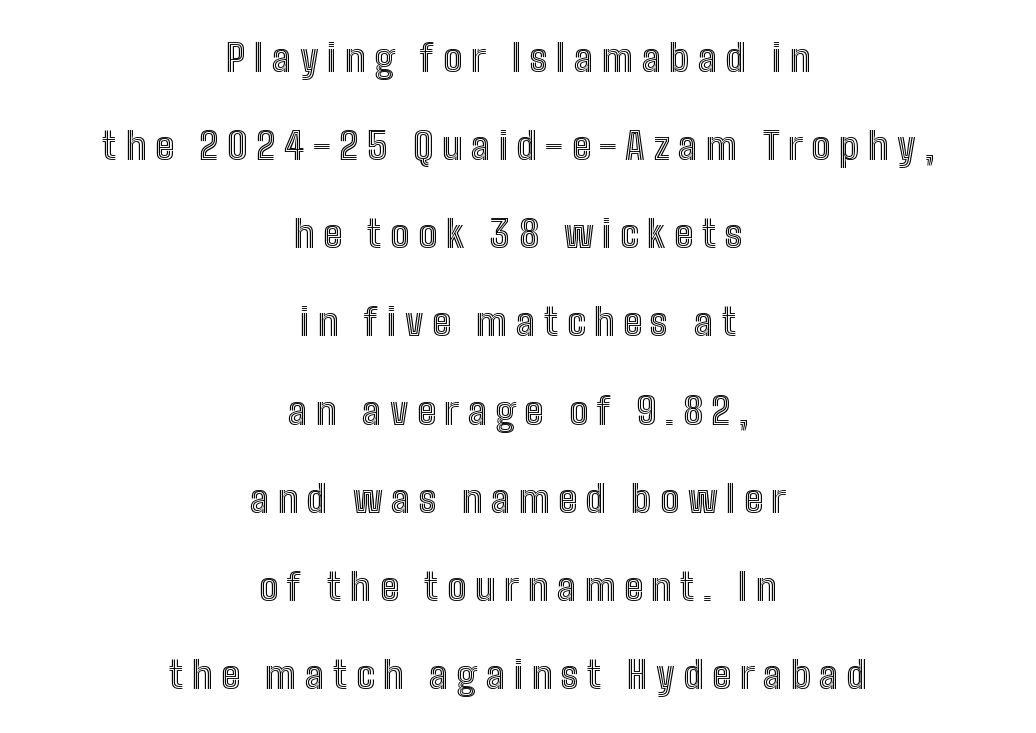
Between one letter and the next there's a generous, obvious gap. Reading down the column, the eye jumps a long way to each next line. A student would call this center alignment; a typographer would say set centered. The rendering uses natural spacing where letterforms have individual widths. Quick note: not italic, upright. Clear beneath every line of the passage.
